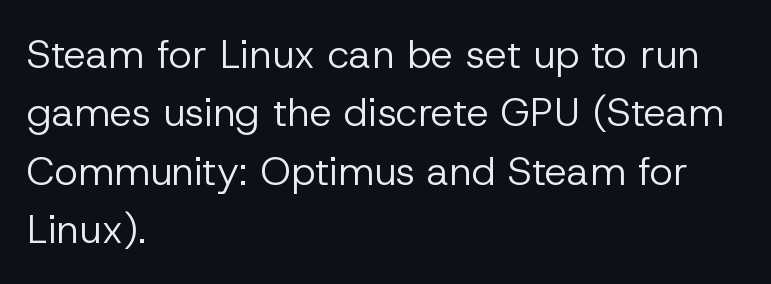
The image shows 40 px regular-weight sans-serif type, upright; set left-aligned, normal line spacing (1.46x), normal letter spacing, not underlined; low stroke contrast and a medium x-height.
